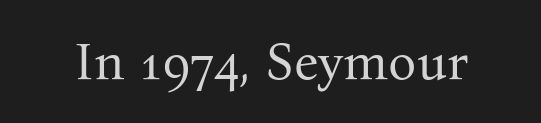
{"serif": "yes", "italic": "no", "bold": "no", "weight": "regular", "width": "normal", "stroke_contrast": "medium", "x_height": "medium", "monospaced": "no", "underline": "no", "letter_spacing": "normal", "letter_spacing_em": 0.0, "glyph_px": 53}
